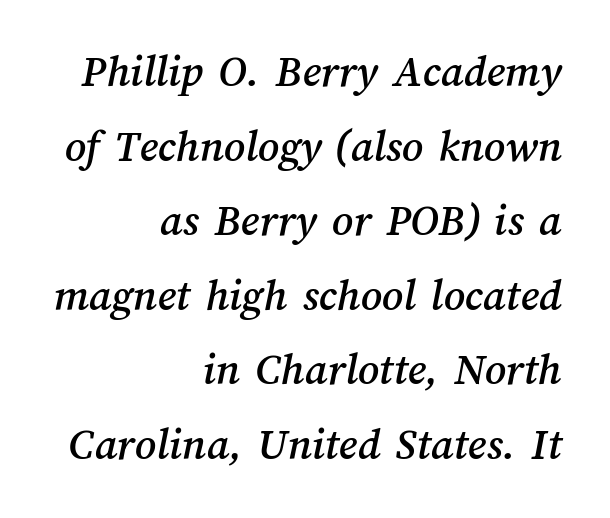
{"width": "normal", "stroke_contrast": "medium", "x_height": "medium", "monospaced": "no", "underline": "no", "align": "right", "line_spacing": "normal", "line_spacing_ratio": 1.62, "letter_spacing": "normal", "letter_spacing_em": 0.0, "glyph_px": 46}
